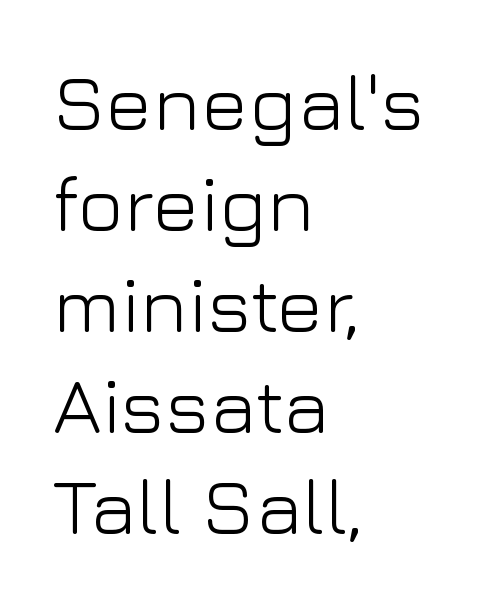
The image shows 79 px light sans-serif type, upright; set left-aligned, normal line spacing (1.28x), normal letter spacing, not underlined; low stroke contrast and a medium x-height.
